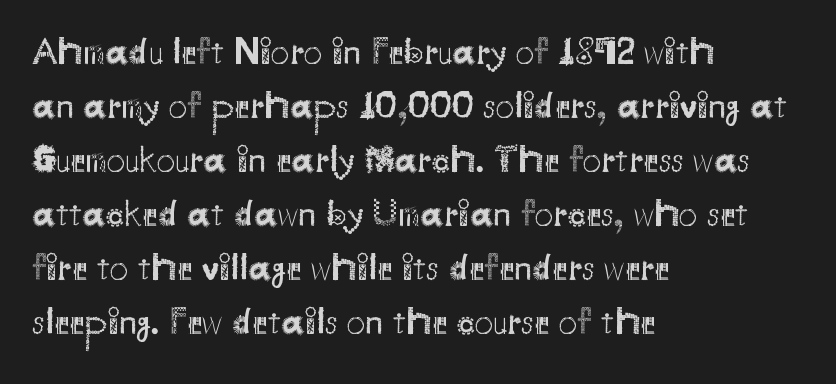
Q: Is the text bold? A: No.
Q: Is the text italic (slanted)? A: No, it is upright.
Q: Is the typeface a serif or a sans-serif typeface? A: Sans-serif.
Q: Is the text underlined? A: No.
Q: How is the paragraph aligned? A: Left-aligned.
Q: Is the spacing between letters normal or unusually wide? A: Normal.
Q: Is the spacing between lines tight, normal or loose? A: Normal.
Q: Width (condensed, normal, or wide)? A: Normal.
Q: Stroke contrast? A: Medium.
Q: x-height? A: Small.
Q: Monospaced? A: No.
